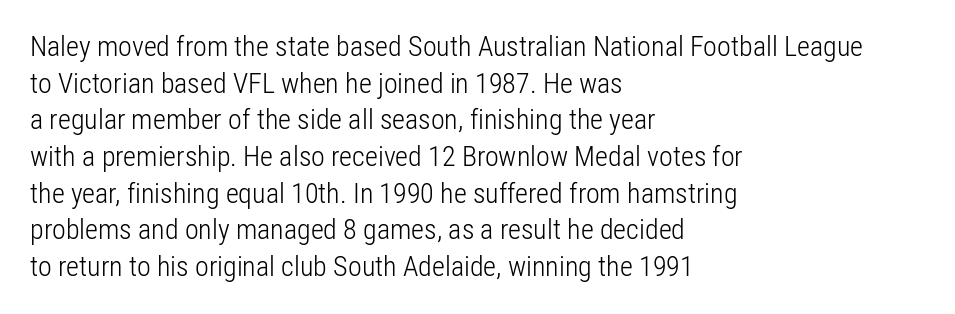
Q: Is the text bold? A: No.
Q: Is the text italic (slanted)? A: No, it is upright.
Q: Is the typeface a serif or a sans-serif typeface? A: Sans-serif.
Q: Is the text underlined? A: No.
Q: How is the paragraph aligned? A: Left-aligned.
Q: Is the spacing between letters normal or unusually wide? A: Normal.
Q: Is the spacing between lines tight, normal or loose? A: Normal.
Q: Width (condensed, normal, or wide)? A: Condensed.
Q: Stroke contrast? A: Low.
Q: x-height? A: Medium.
Q: Monospaced? A: No.
